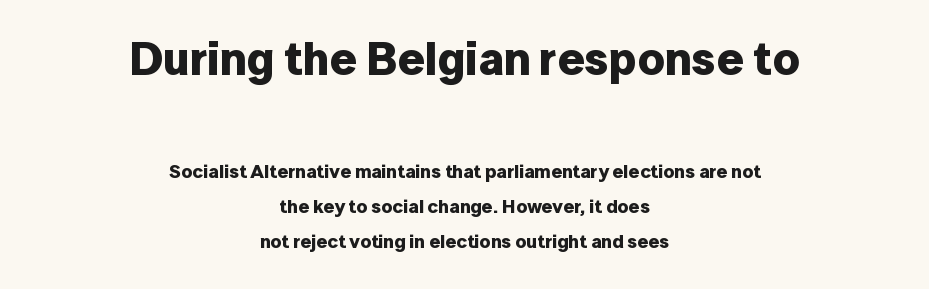
{"serif": "no", "italic": "no", "bold": "yes", "weight": "bold", "width": "normal", "stroke_contrast": "low", "x_height": "medium", "monospaced": "no", "underline": "no", "align": "center", "line_spacing_ratio": 1.85, "letter_spacing": "normal", "letter_spacing_em": 0.0, "larger_block": "first", "size_ratio": 2.47, "glyph_px": 47}
